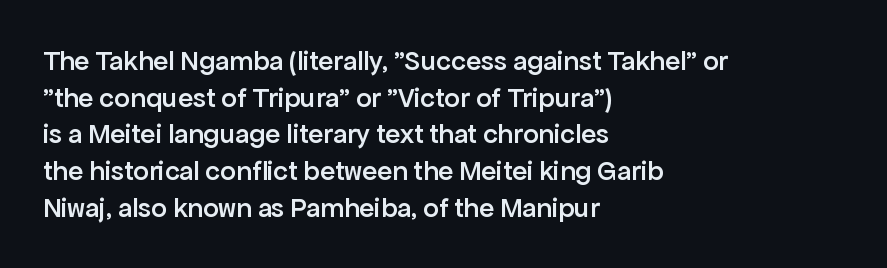
The image shows 28 px semibold sans-serif type, upright; set left-aligned, normal line spacing (1.31x), normal letter spacing, not underlined; low stroke contrast and a medium x-height.
